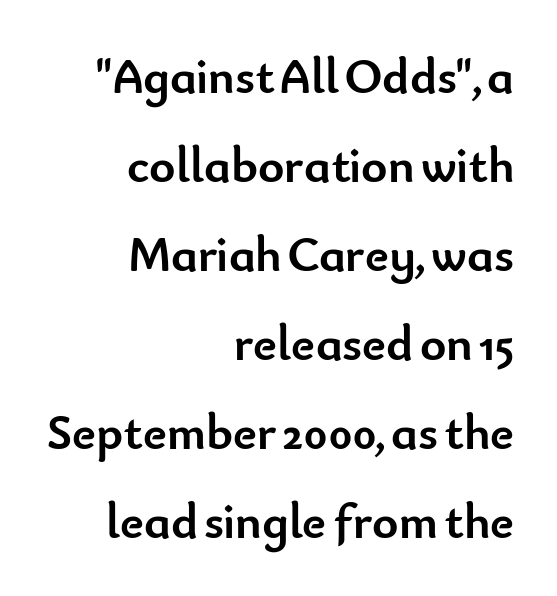
The image shows 50 px semibold sans-serif type, upright; set right-aligned, line spacing 1.78x, normal letter spacing, not underlined; low stroke contrast and a small x-height.
